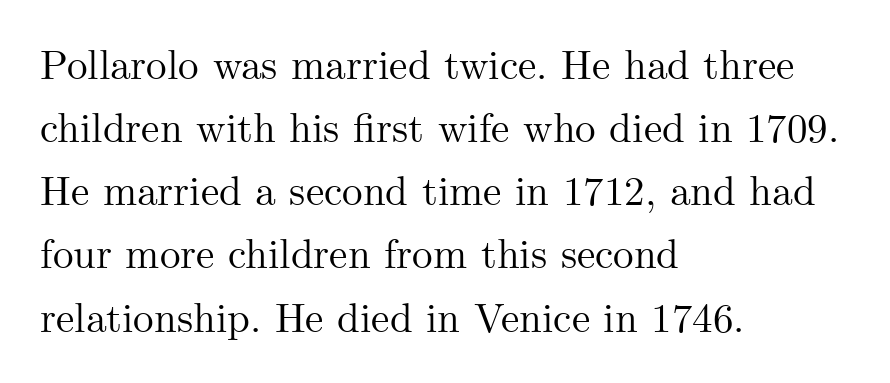
The image shows 41 px serif type, upright; set left-aligned, normal line spacing (1.54x), normal letter spacing, not underlined; medium stroke contrast and a small x-height.
